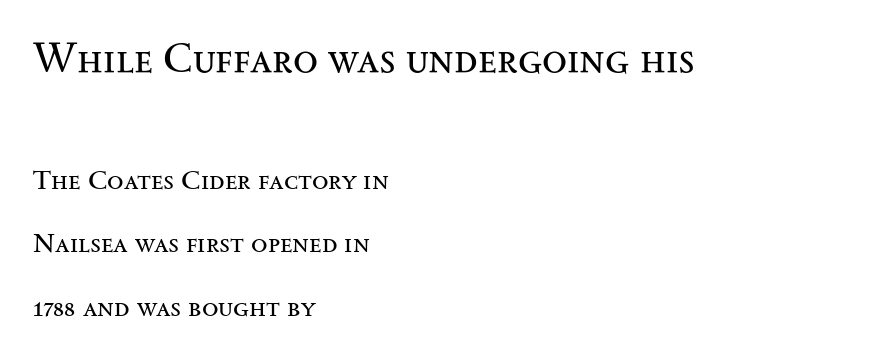
Q: Is the text bold? A: No.
Q: Is the text italic (slanted)? A: No, it is upright.
Q: Is the typeface a serif or a sans-serif typeface? A: Serif.
Q: Is the text underlined? A: No.
Q: How is the paragraph aligned? A: Left-aligned.
Q: Is the spacing between letters normal or unusually wide? A: Normal.
Q: Is the spacing between lines tight, normal or loose? A: Loose.
Q: Which block of text is set in a larger size, the first (top) or the second (bottom)? A: The first (top) one.
Q: Width (condensed, normal, or wide)? A: Wide.
Q: Stroke contrast? A: Medium.
Q: x-height? A: Small.
Q: Monospaced? A: No.
